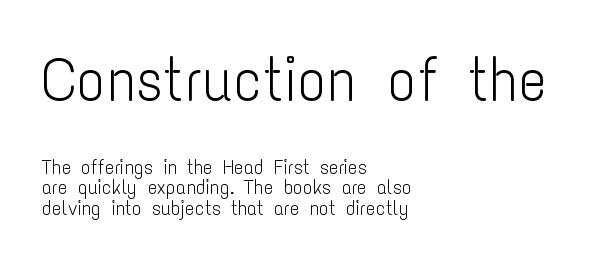
Q: Is the text bold? A: No.
Q: Is the text italic (slanted)? A: No, it is upright.
Q: Is the typeface a serif or a sans-serif typeface? A: Sans-serif.
Q: Is the text underlined? A: No.
Q: How is the paragraph aligned? A: Left-aligned.
Q: Is the spacing between letters normal or unusually wide? A: Normal.
Q: Is the spacing between lines tight, normal or loose? A: Tight.
Q: Which block of text is set in a larger size, the first (top) or the second (bottom)? A: The first (top) one.
Q: Width (condensed, normal, or wide)? A: Condensed.
Q: Stroke contrast? A: Low.
Q: x-height? A: Medium.
Q: Monospaced? A: No.
